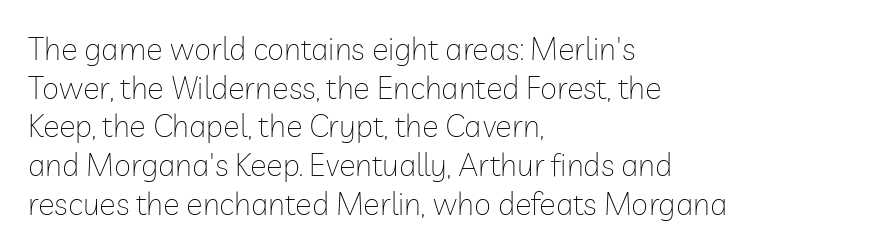
Letter spacing: default. Any mark beneath the type? The region is blank. Proportional: the letters do not fall into vertical columns. The designer left line spacing at the default. Bold? No — there's no thickening of the strokes.
